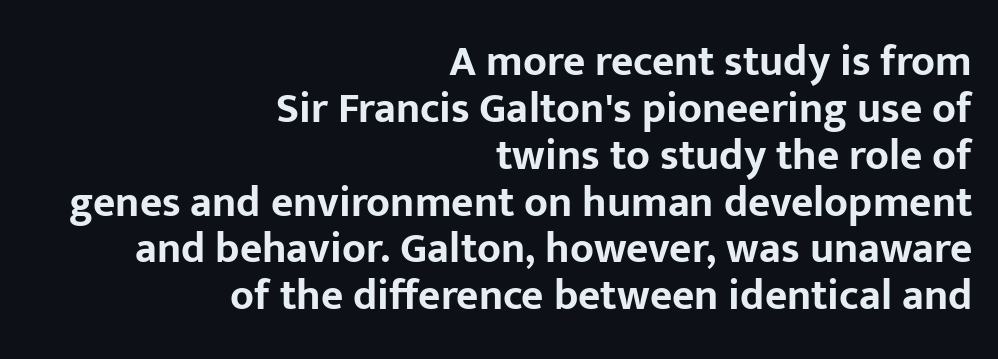
The image shows 43 px bold sans-serif type, upright; set right-aligned, tight line spacing (1.09x), normal letter spacing, not underlined; low stroke contrast and a medium x-height.
